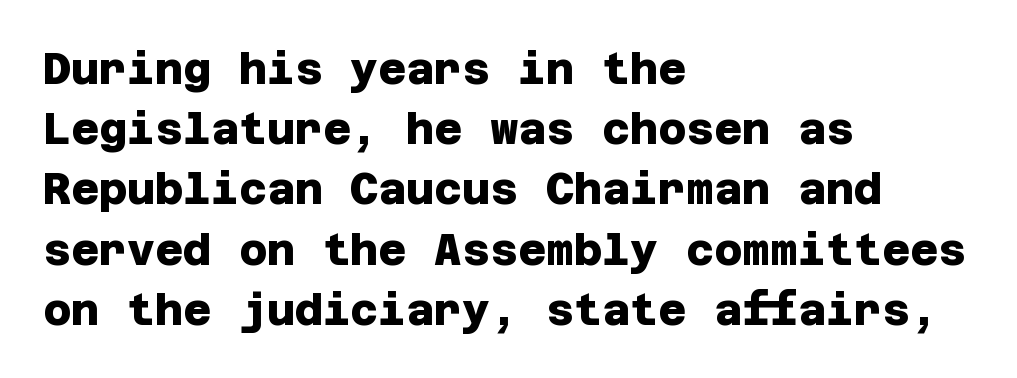
{"serif": "no", "bold": "yes", "weight": "heavy", "width": "normal", "stroke_contrast": "low", "x_height": "large", "underline": "no", "align": "left", "line_spacing": "normal", "line_spacing_ratio": 1.4, "letter_spacing": "normal", "letter_spacing_em": 0.0, "glyph_px": 43}
